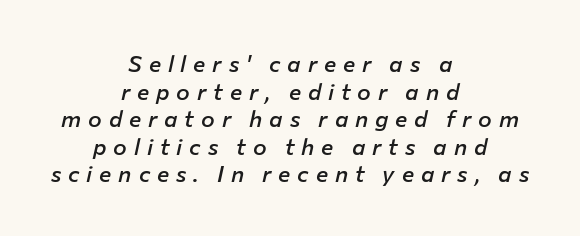
{"italic": "yes", "lean": "right", "slant_degrees": 12, "bold": "semi", "underline": "no", "align": "center", "line_spacing_ratio": 1.2, "letter_spacing": "wide", "letter_spacing_em": 0.3, "glyph_px": 23}
